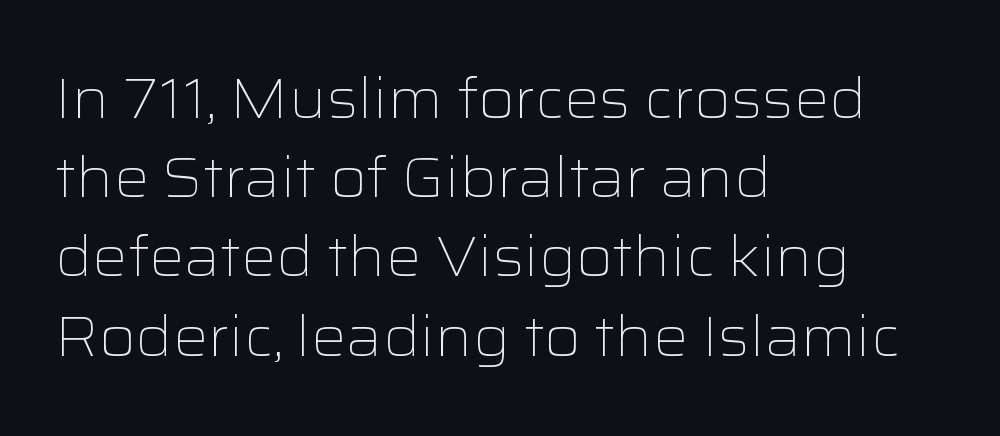
You could not count columns in this text — the font is proportionally spaced. Each stroke keeps to a modest, everyday thickness or less. The face used here is rendered with its standard letterfit. Is the block centered? No — it sits flush against the left margin. The designer left line spacing at the default. The font's upright variant was chosen for this text.
